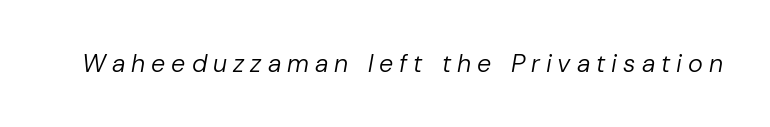
Q: Is the text bold? A: No.
Q: Is the text italic (slanted)? A: Yes, it leans right by about 10 degrees.
Q: Is the text underlined? A: No.
Q: Is the spacing between letters normal or unusually wide? A: Unusually wide.
